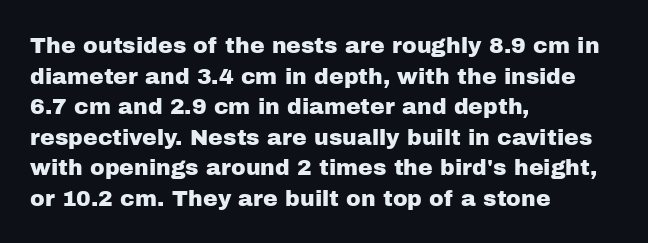
Q: Is the text italic (slanted)? A: No, it is upright.
Q: Is the text underlined? A: No.
Q: How is the paragraph aligned? A: Left-aligned.
Q: Is the spacing between letters normal or unusually wide? A: Normal.
Q: Is the spacing between lines tight, normal or loose? A: Normal.
